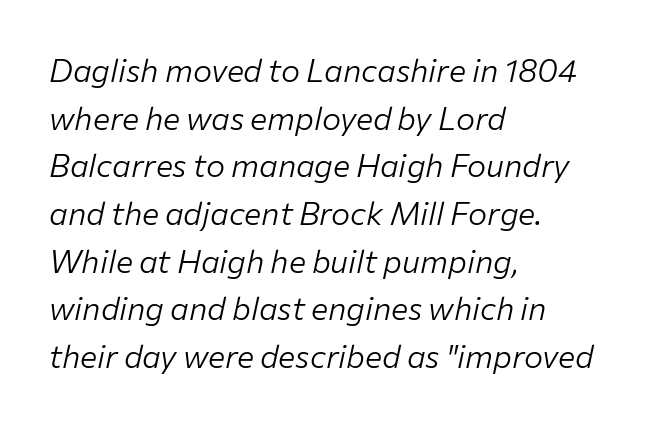
The horizontal fit of the characters is conventional and even. The rendering applies a slant to the glyphs. Reading down the column, the eye jumps a familiar distance to each next line. No word sits above an underline.
